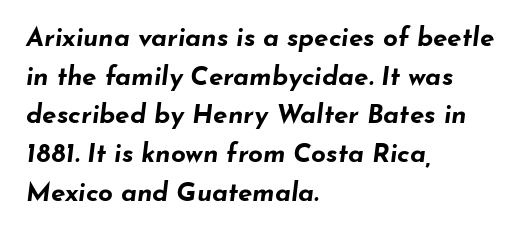
Q: Is the text bold? A: Yes.
Q: Is the text italic (slanted)? A: Yes, it leans right by about 7 degrees.
Q: Is the text underlined? A: No.
Q: How is the paragraph aligned? A: Left-aligned.
Q: Is the spacing between letters normal or unusually wide? A: Normal.
Q: Is the spacing between lines tight, normal or loose? A: Normal.
